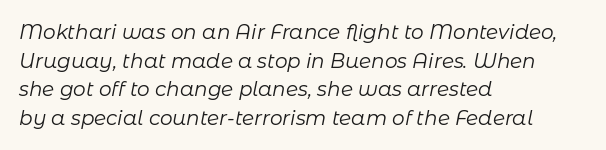
Q: Is the text bold? A: No.
Q: Is the text italic (slanted)? A: Yes, it leans right by about 11 degrees.
Q: Is the text underlined? A: No.
Q: How is the paragraph aligned? A: Left-aligned.
Q: Is the spacing between letters normal or unusually wide? A: Normal.
Q: Is the spacing between lines tight, normal or loose? A: Normal.
